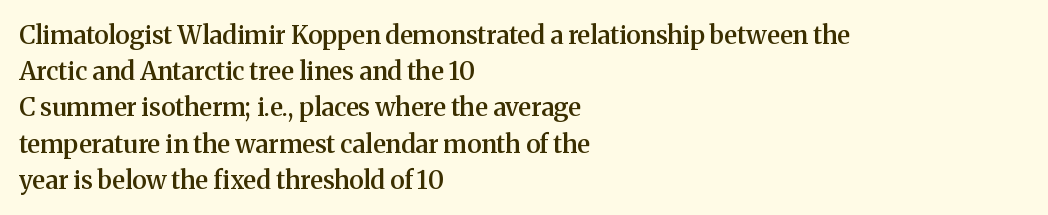
Q: Is the text bold? A: Semi-bold.
Q: Is the text italic (slanted)? A: No, it is upright.
Q: Is the text underlined? A: No.
Q: How is the paragraph aligned? A: Left-aligned.
Q: Is the spacing between letters normal or unusually wide? A: Normal.
Q: Is the spacing between lines tight, normal or loose? A: Normal.
